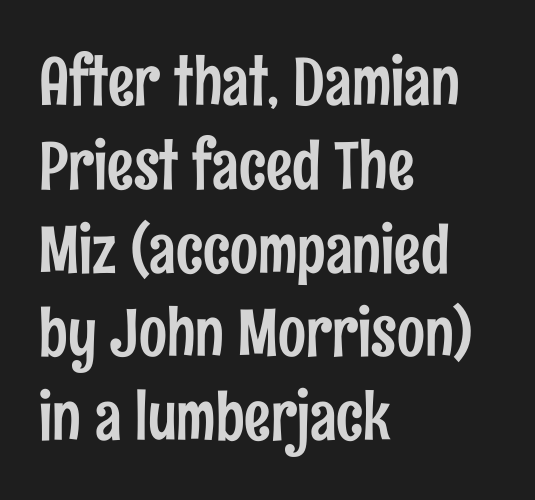
{"serif": "no", "italic": "no", "width": "condensed", "stroke_contrast": "low", "x_height": "medium", "monospaced": "no", "underline": "no", "align": "left", "line_spacing": "normal", "line_spacing_ratio": 1.27, "letter_spacing": "normal", "letter_spacing_em": 0.0, "glyph_px": 66}
